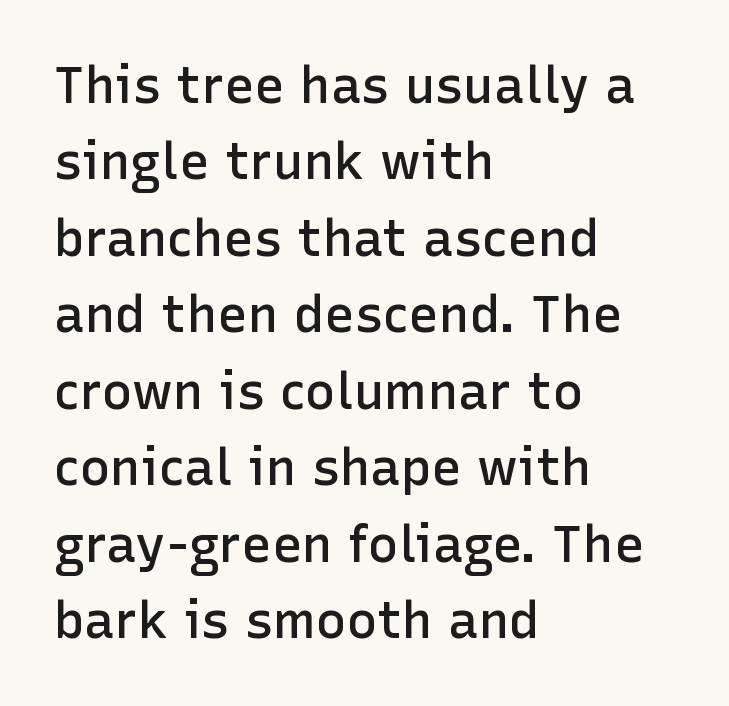
The sample has been set in demibold, a notch under bold. Spacing verdict: proportional, widths tailored to each character. In terms of letterform style, serifs are entirely absent. Rendered with straight, roman letterforms. A clean baseline with only descenders dipping below it. The rows are spaced the way most documents space them.
